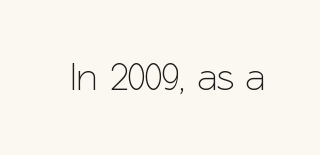
Q: Is the text italic (slanted)? A: No, it is upright.
Q: Is the typeface a serif or a sans-serif typeface? A: Sans-serif.
Q: Is the text underlined? A: No.
Q: Is the spacing between letters normal or unusually wide? A: Normal.
Q: Width (condensed, normal, or wide)? A: Normal.
Q: Stroke contrast? A: Low.
Q: x-height? A: Medium.
Q: Monospaced? A: No.
